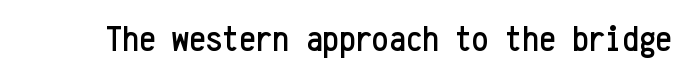
Designer's note — italics off, roman on. Caption: standard tracking, unaltered. Is this a fixed-width face? Yes — each glyph sits in an identical cell. Classification — sans serif. Check the space under the baseline: it is left empty.
